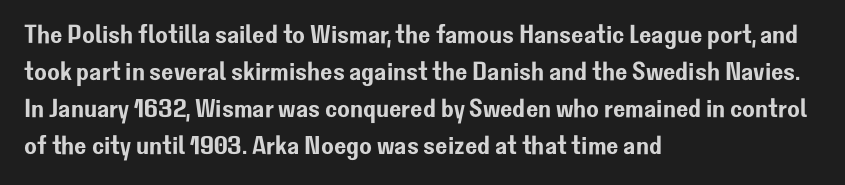
Q: Is the text italic (slanted)? A: No, it is upright.
Q: Is the text underlined? A: No.
Q: How is the paragraph aligned? A: Left-aligned.
Q: Is the spacing between letters normal or unusually wide? A: Normal.
Q: Is the spacing between lines tight, normal or loose? A: Normal.
